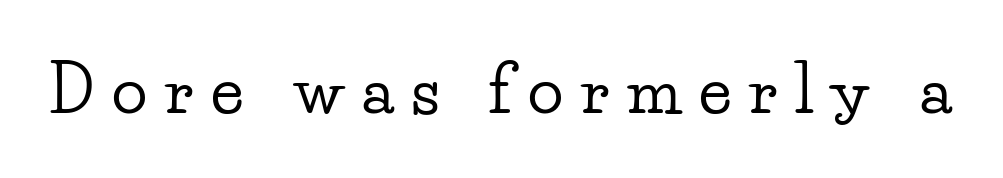
{"serif": "yes", "italic": "no", "width": "wide", "stroke_contrast": "low", "x_height": "small", "monospaced": "no", "underline": "no", "letter_spacing": "wide", "letter_spacing_em": 0.27, "glyph_px": 66}
